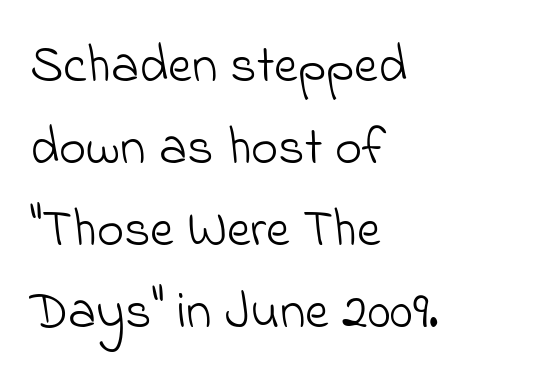
Q: Is the text bold? A: No.
Q: Is the typeface a serif or a sans-serif typeface? A: Sans-serif.
Q: Is the text underlined? A: No.
Q: How is the paragraph aligned? A: Left-aligned.
Q: Is the spacing between letters normal or unusually wide? A: Normal.
Q: Is the spacing between lines tight, normal or loose? A: Normal.
Q: Width (condensed, normal, or wide)? A: Normal.
Q: Stroke contrast? A: Low.
Q: x-height? A: Small.
Q: Monospaced? A: No.
